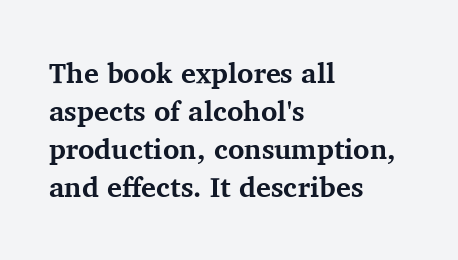
The image shows 28 px bold serif type, upright; set left-aligned, normal line spacing (1.36x), normal letter spacing, not underlined; medium stroke contrast and a medium x-height.
